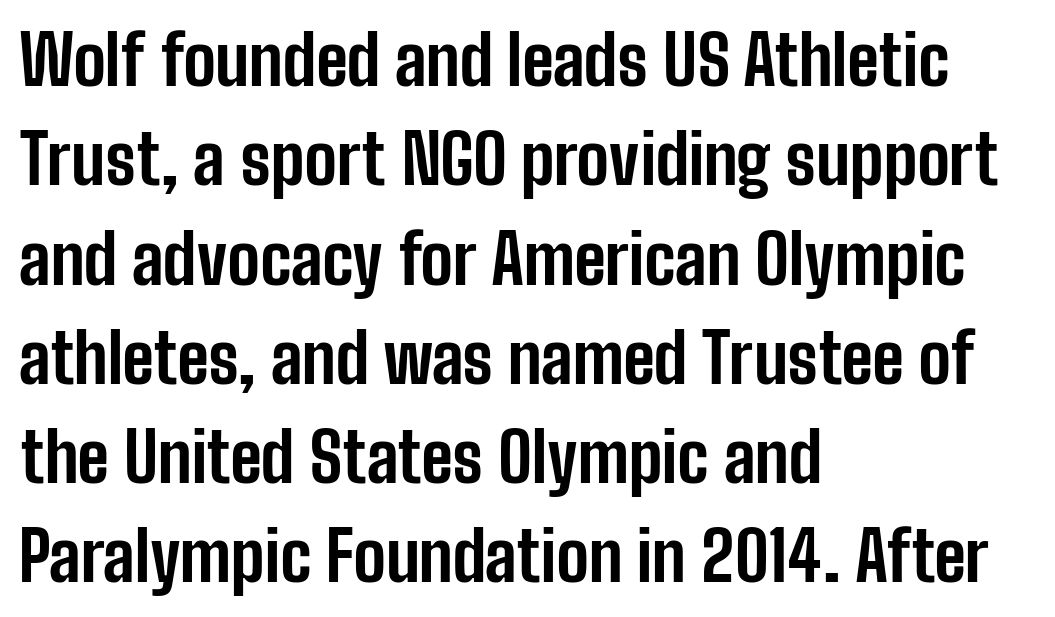
{"serif": "no", "italic": "no", "bold": "yes", "weight": "bold", "width": "condensed", "stroke_contrast": "low", "x_height": "medium", "monospaced": "no", "underline": "no", "align": "left", "line_spacing": "normal", "line_spacing_ratio": 1.46, "letter_spacing": "normal", "letter_spacing_em": 0.0, "glyph_px": 68}
